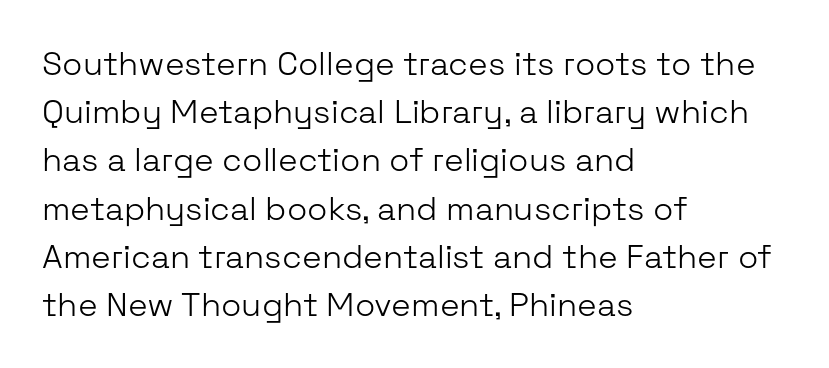
The image shows 33 px light sans-serif type, upright; set left-aligned, normal line spacing (1.46x), normal letter spacing, not underlined; low stroke contrast and a medium x-height.
